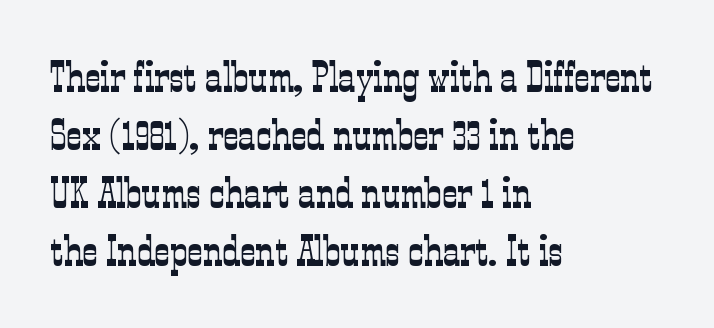
The letters sit at their default tracking, neither squeezed nor spread. The space beneath each line is pristine and unruled. You could not count columns in this text — the font is proportionally spaced. Small tapered or slab feet sit at the stroke ends, so this counts as serif.
